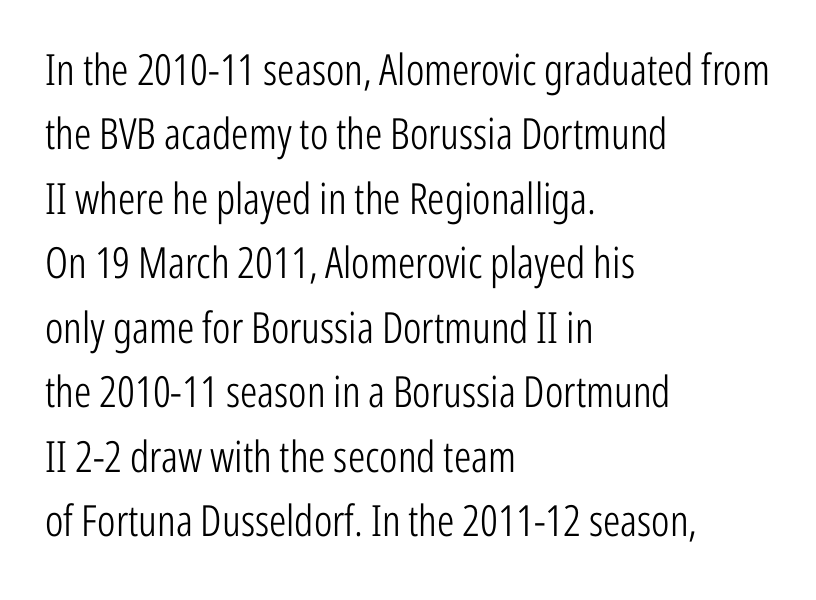
{"serif": "no", "italic": "no", "bold": "no", "weight": "light", "width": "condensed", "stroke_contrast": "low", "x_height": "medium", "monospaced": "no", "underline": "no", "align": "left", "line_spacing": "normal", "line_spacing_ratio": 1.5, "letter_spacing": "normal", "letter_spacing_em": 0.0, "glyph_px": 43}
